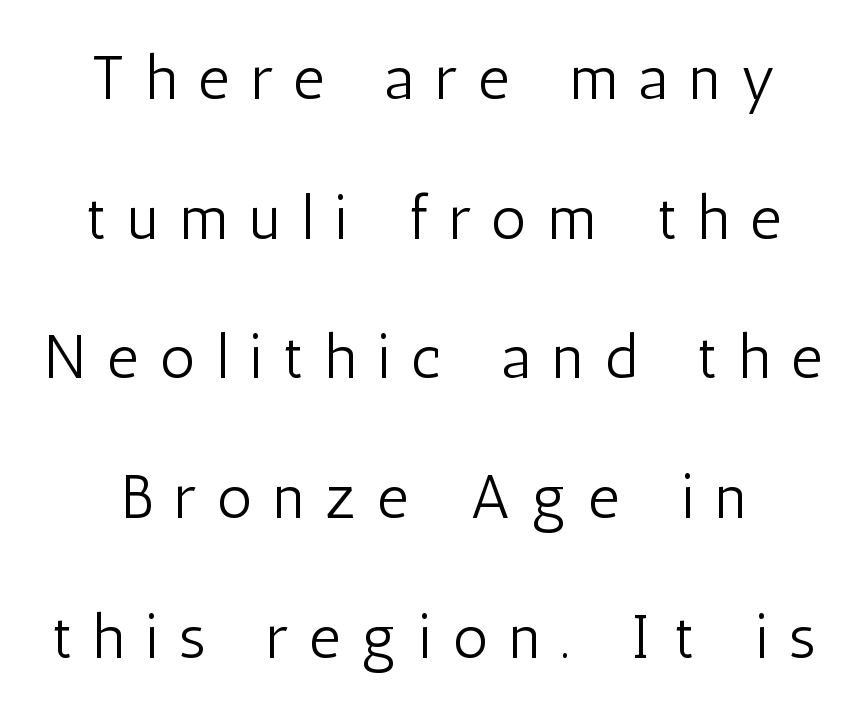
Q: Is the text bold? A: No.
Q: Is the text italic (slanted)? A: No, it is upright.
Q: Is the typeface a serif or a sans-serif typeface? A: Sans-serif.
Q: Is the text underlined? A: No.
Q: Is the spacing between letters normal or unusually wide? A: Unusually wide.
Q: Is the spacing between lines tight, normal or loose? A: Loose.
Q: Width (condensed, normal, or wide)? A: Condensed.
Q: Stroke contrast? A: Low.
Q: x-height? A: Medium.
Q: Monospaced? A: No.
